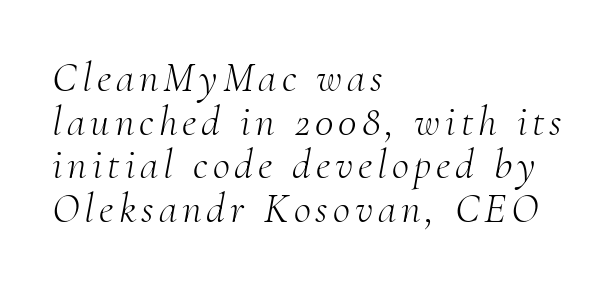
Q: Is the text bold? A: No.
Q: Is the text italic (slanted)? A: Yes, it leans right by about 10 degrees.
Q: Is the typeface a serif or a sans-serif typeface? A: Serif.
Q: Is the text underlined? A: No.
Q: How is the paragraph aligned? A: Left-aligned.
Q: Is the spacing between lines tight, normal or loose? A: Tight.
Q: Width (condensed, normal, or wide)? A: Normal.
Q: Stroke contrast? A: Medium.
Q: x-height? A: Small.
Q: Monospaced? A: No.
